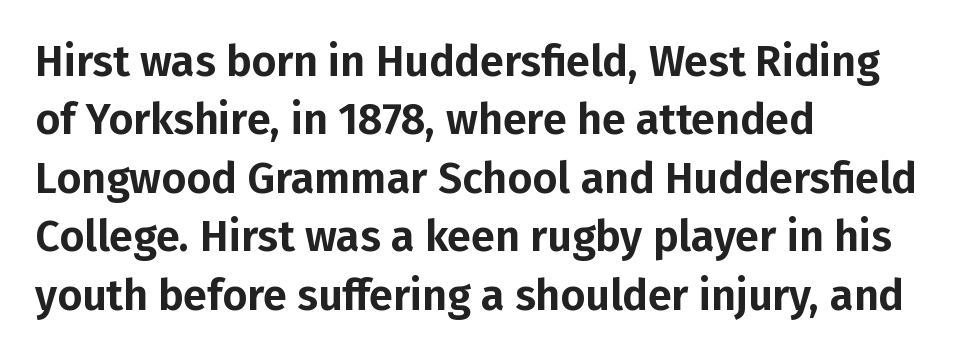
Does the type have serifs? No, each stem ends abruptly. This rendering uses left alignment, leaving the right contour irregular. Rule under the text: the space is simply empty. A typesetter would call this leading conventional body-copy spacing. Do the characters align in a grid? No, the font is proportional.
